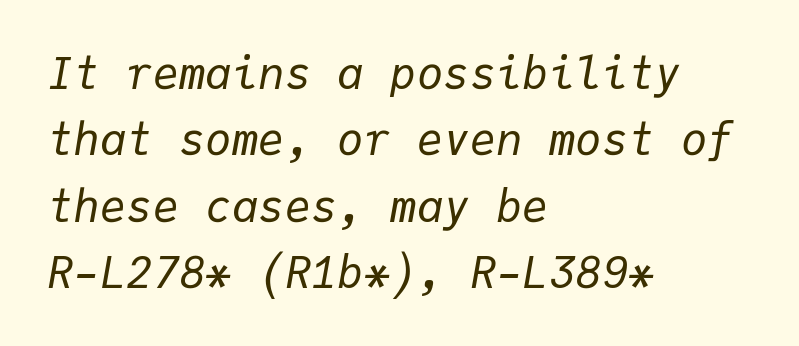
The lines in this sample share a left origin and differ only in where they stop. Baseline-to-baseline distance is the conventional proportion of letter height. Here the designer chose a console-style face with uniform glyph widths. The gap between lines stays unmarked. The lettering tilts uniformly, giving the passage an italic look. In terms of letterspacing, this is plain default setting.
